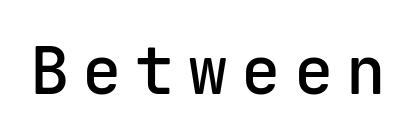
Q: Is the text bold? A: Semi-bold.
Q: Is the text italic (slanted)? A: No, it is upright.
Q: Is the typeface a serif or a sans-serif typeface? A: Sans-serif.
Q: Is the text underlined? A: No.
Q: Is the spacing between letters normal or unusually wide? A: Unusually wide.
Q: Width (condensed, normal, or wide)? A: Normal.
Q: Stroke contrast? A: Low.
Q: x-height? A: Medium.
Q: Monospaced? A: Yes.
